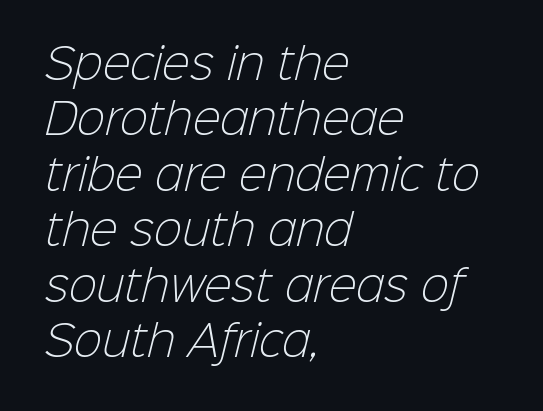
The image shows 42 px light sans-serif type; set left-aligned, normal line spacing (1.32x), normal letter spacing, not underlined; low stroke contrast and a medium x-height.
